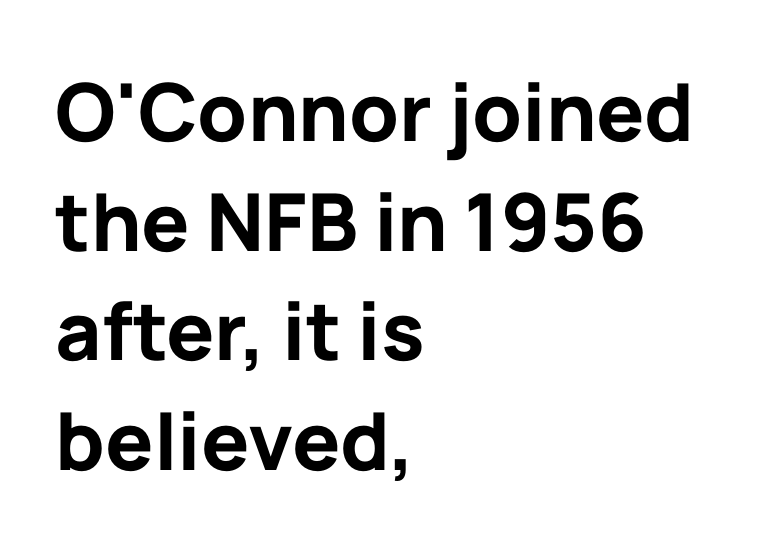
The image shows 80 px bold sans-serif type, upright; set left-aligned, normal line spacing (1.37x), normal letter spacing, not underlined; low stroke contrast and a medium x-height.
